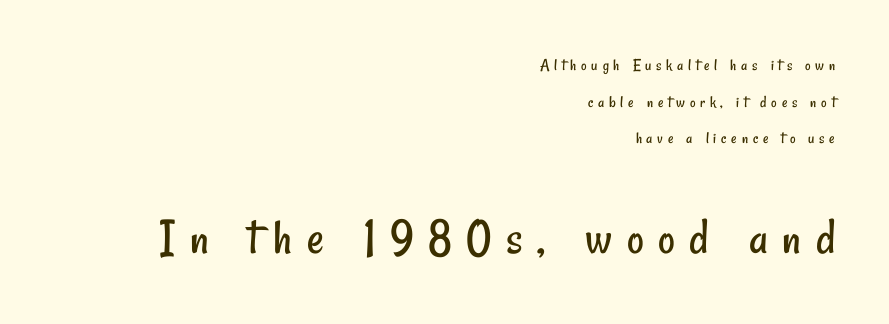
The image shows 52 px regular-weight, condensed sans-serif type; set right-aligned, loose line spacing (2.16x), unusually wide letter spacing (+0.28 em), not underlined; the second (bottom) block is 3.06x larger; low stroke contrast and a small x-height.
